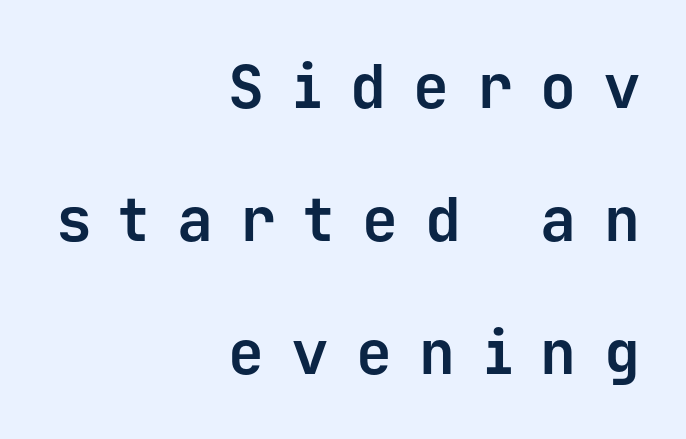
Q: Is the text bold? A: Yes.
Q: Is the text italic (slanted)? A: No, it is upright.
Q: Is the typeface a serif or a sans-serif typeface? A: Sans-serif.
Q: Is the text underlined? A: No.
Q: How is the paragraph aligned? A: Right-aligned.
Q: Is the spacing between letters normal or unusually wide? A: Unusually wide.
Q: Is the spacing between lines tight, normal or loose? A: Loose.
Q: Width (condensed, normal, or wide)? A: Normal.
Q: Stroke contrast? A: Low.
Q: x-height? A: Medium.
Q: Monospaced? A: Yes.
